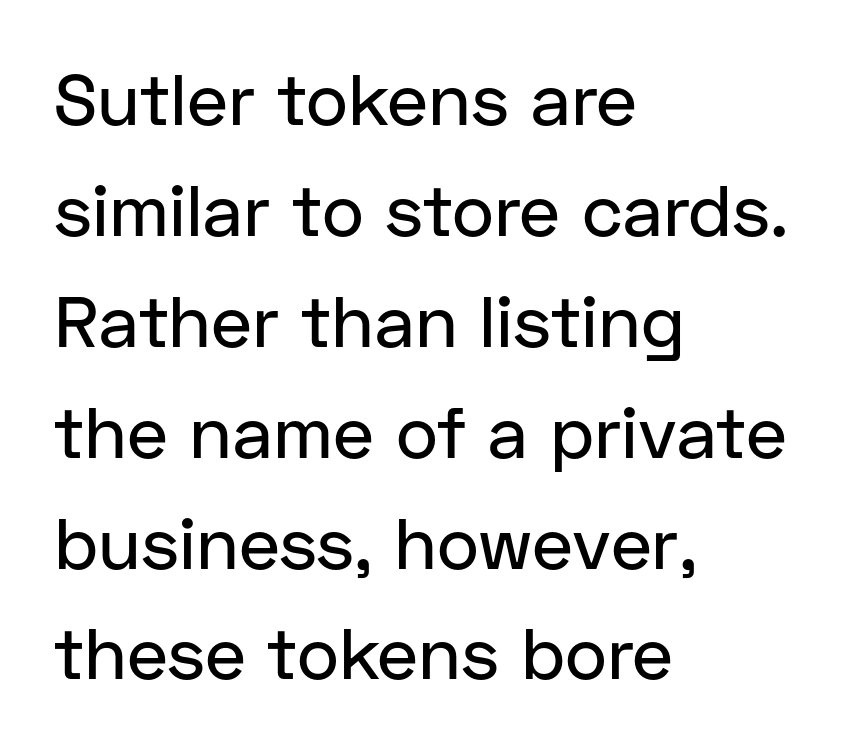
{"serif": "no", "italic": "no", "width": "normal", "stroke_contrast": "low", "x_height": "medium", "monospaced": "no", "underline": "no", "align": "left", "line_spacing": "normal", "line_spacing_ratio": 1.54, "letter_spacing": "normal", "letter_spacing_em": 0.0, "glyph_px": 72}
